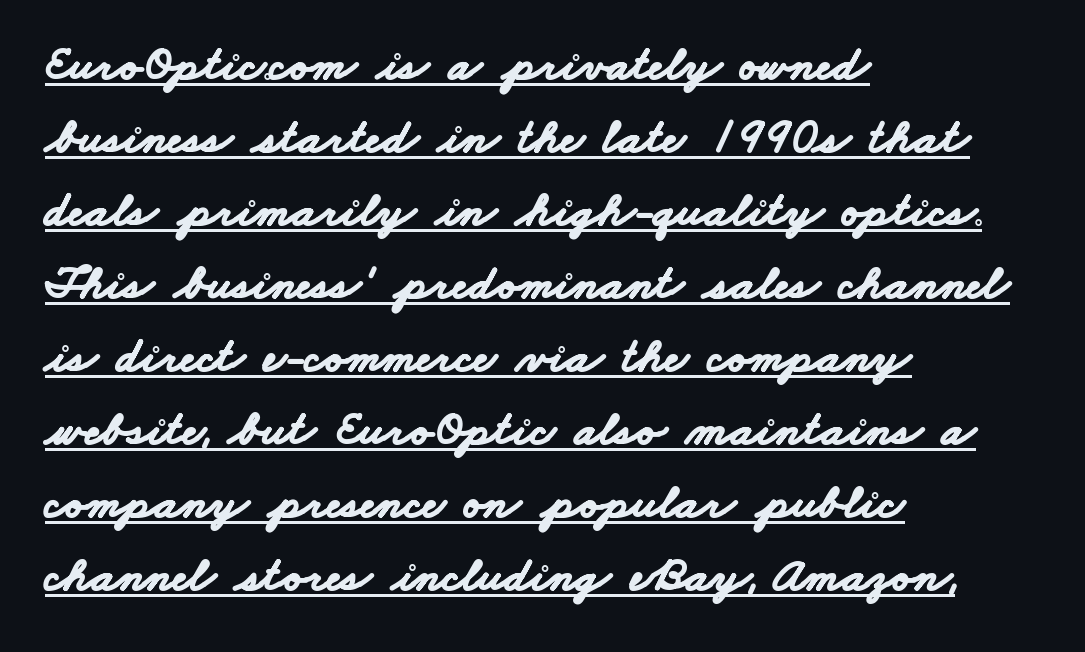
Teacher's note: observe the even left margin — that is flush-left alignment. The rendering uses the underline text-decoration. Compared with typical body copy, the letter spacing here is the same. Font category for this specimen: sans-serif.
